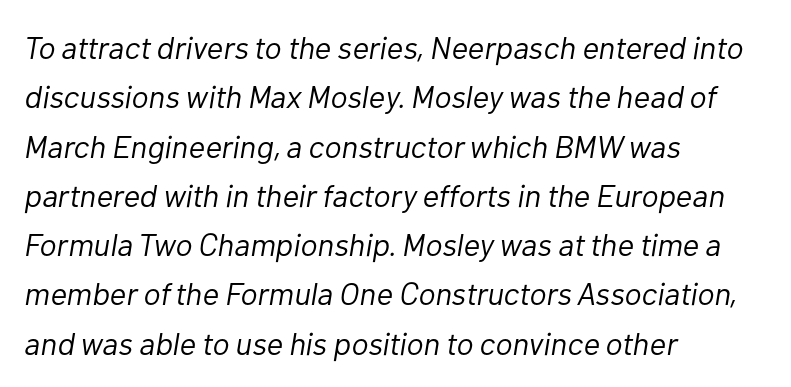
{"italic": "yes", "lean": "right", "slant_degrees": 10, "bold": "no", "weight": "light", "width": "normal", "stroke_contrast": "low", "x_height": "medium", "monospaced": "no", "underline": "no", "align": "left", "line_spacing": "normal", "line_spacing_ratio": 1.54, "letter_spacing": "normal", "letter_spacing_em": 0.0, "glyph_px": 32}
